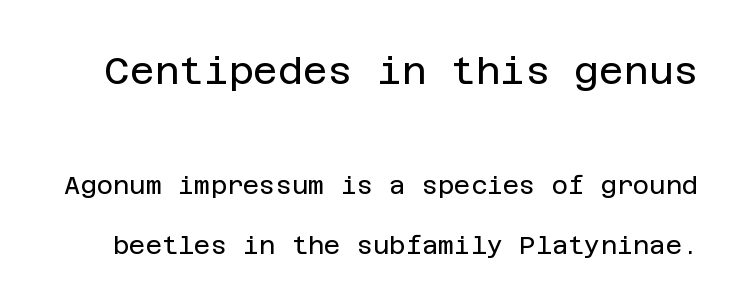
The emphasis by scale lands on block number one, above. Loosely led — the rows are spread out. This is the regular roman posture of the typeface. Stems and bowls with no extra thickness — not bold. Classification — sans serif.
